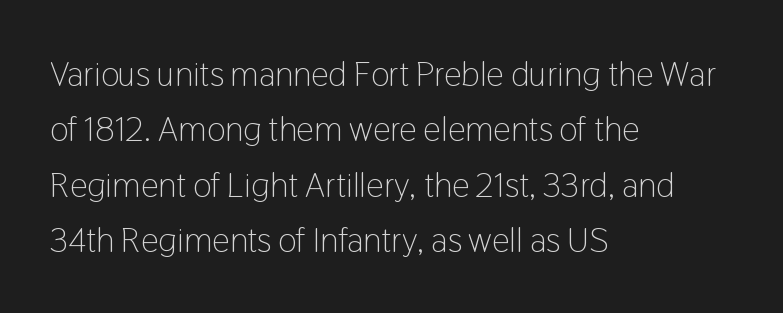
Stem width sits at or under what a default text font uses. Do the characters align in a grid? No, the font is proportional. Students, note that the glyphs here touch the page at normal intervals. The baseline area is clear. Typographically, this falls in the sans-serif category.
